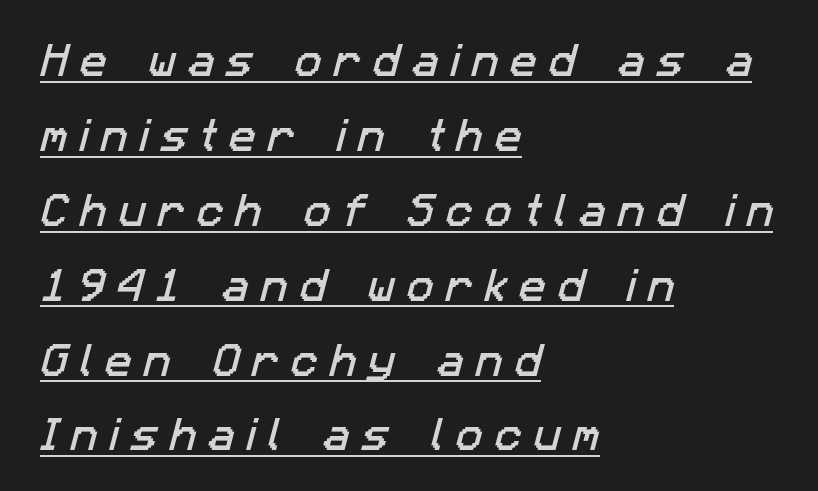
The image shows 36 px sans-serif type; set left-aligned, loose line spacing (2.08x), unusually wide letter spacing (+0.33 em), underlined; low stroke contrast and a medium x-height.
